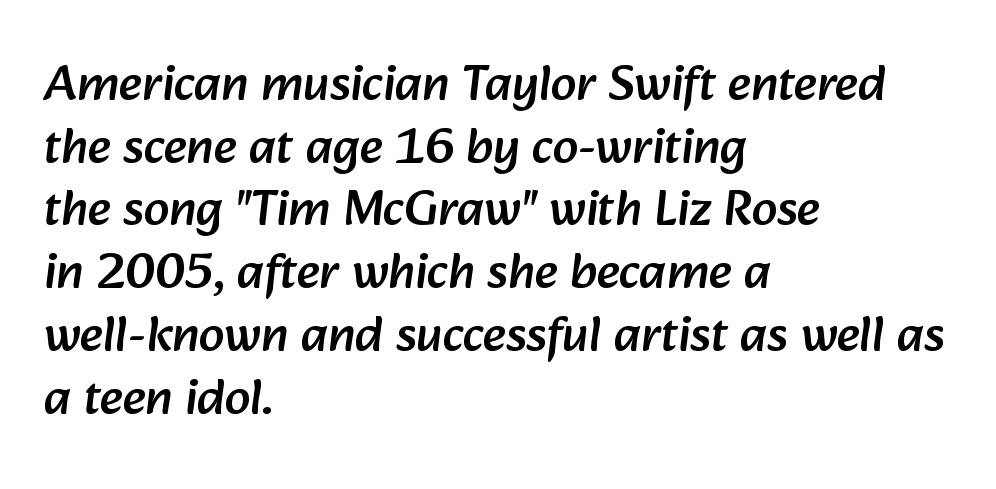
Q: Is the typeface a serif or a sans-serif typeface? A: Sans-serif.
Q: Is the text underlined? A: No.
Q: How is the paragraph aligned? A: Left-aligned.
Q: Is the spacing between letters normal or unusually wide? A: Normal.
Q: Width (condensed, normal, or wide)? A: Normal.
Q: Stroke contrast? A: Low.
Q: x-height? A: Medium.
Q: Monospaced? A: No.
